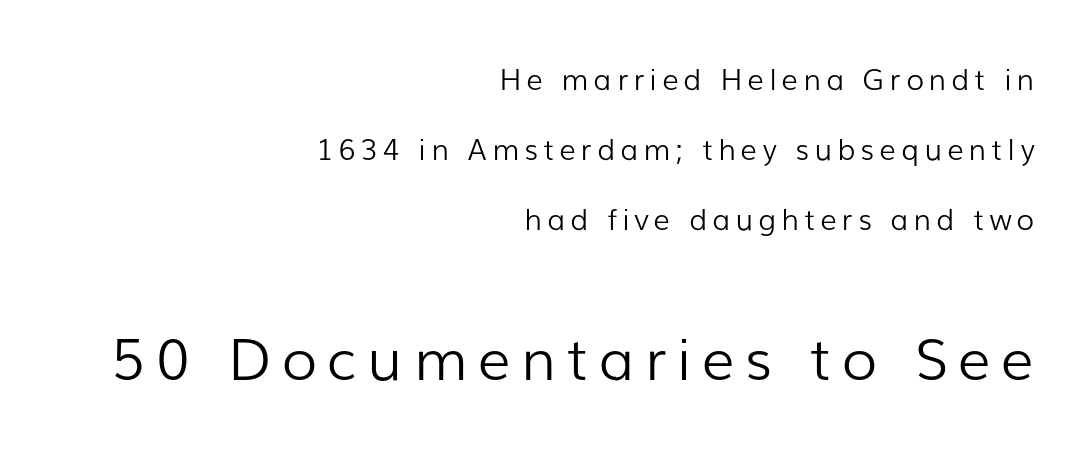
Q: Is the text bold? A: No.
Q: Is the text italic (slanted)? A: No, it is upright.
Q: Is the typeface a serif or a sans-serif typeface? A: Sans-serif.
Q: Is the text underlined? A: No.
Q: How is the paragraph aligned? A: Right-aligned.
Q: Is the spacing between lines tight, normal or loose? A: Loose.
Q: Which block of text is set in a larger size, the first (top) or the second (bottom)? A: The second (bottom) one.
Q: Width (condensed, normal, or wide)? A: Normal.
Q: Stroke contrast? A: Low.
Q: x-height? A: Medium.
Q: Monospaced? A: No.
